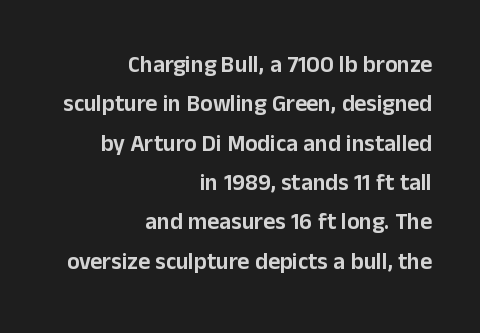
Tall strokes in this sample are plumb rather than angled. All the whitespace from short lines collects on the left. No word sits above an underline. Tracking here is standard; glyphs follow each other at the usual distance.
